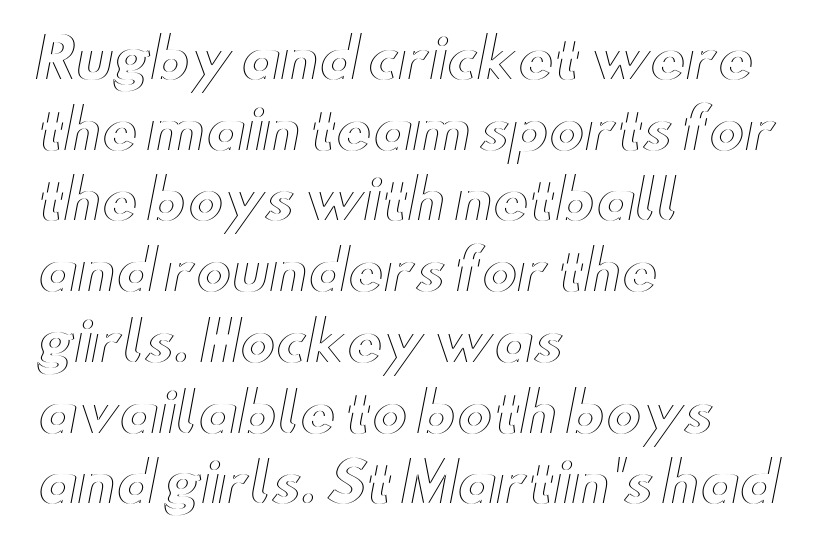
The image shows 54 px wide type; set left-aligned, normal line spacing (1.31x), normal letter spacing, not underlined; a small x-height.
